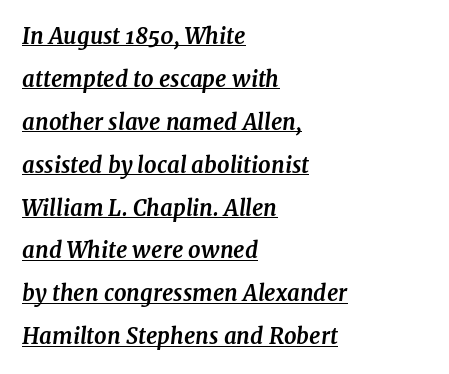
The image shows 22 px bold type, italic (leaning right); set left-aligned, loose line spacing (1.95x), normal letter spacing, underlined.
